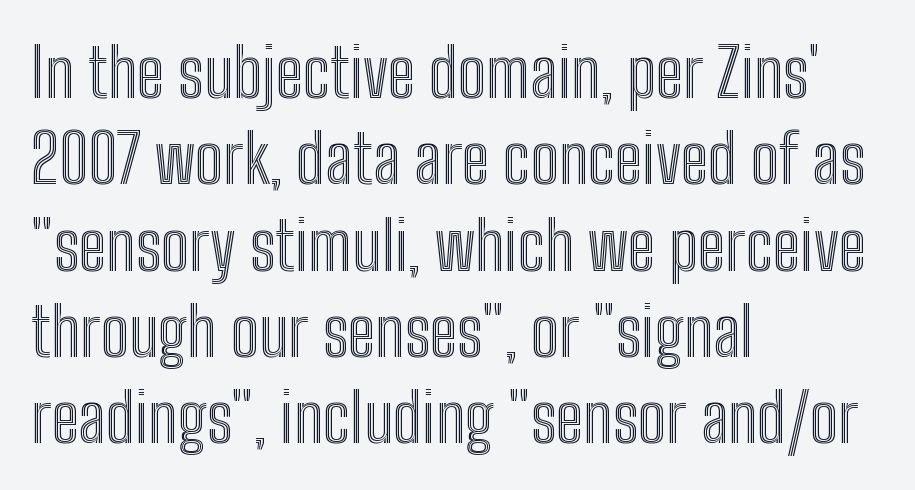
{"italic": "no", "width": "condensed", "x_height": "medium", "monospaced": "no", "underline": "no", "align": "left", "line_spacing": "normal", "line_spacing_ratio": 1.27, "letter_spacing": "normal", "letter_spacing_em": 0.0, "glyph_px": 68}
